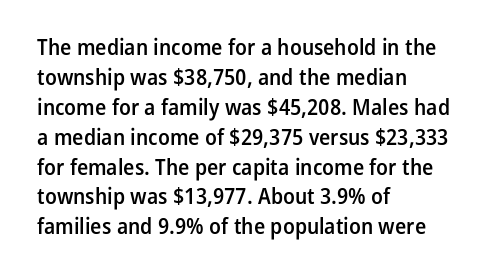
Letter spacing: default. Unlike italic type, these characters show no tilt at all. Look at the stroke-to-counter ratio: somewhat heavy, a semibold. Layout note: lines flush left.
